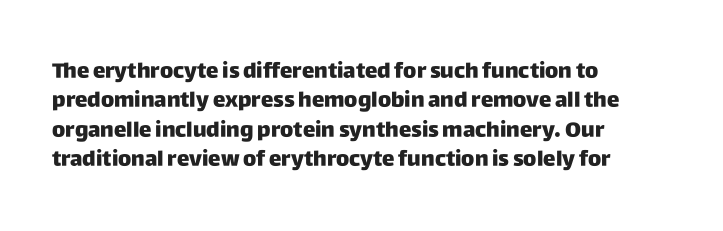
{"italic": "no", "bold": "yes", "underline": "no", "align": "left", "line_spacing": "normal", "line_spacing_ratio": 1.4, "letter_spacing": "normal", "letter_spacing_em": 0.0, "glyph_px": 21}
